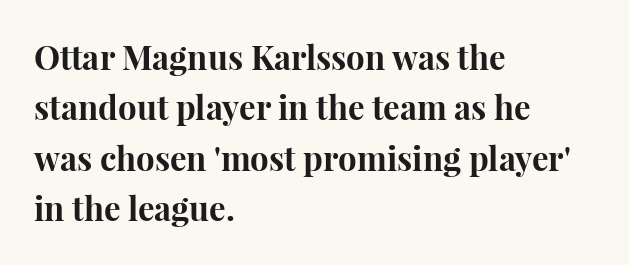
The image shows 33 px bold serif type, upright; set left-aligned, normal line spacing (1.53x), normal letter spacing, not underlined; high stroke contrast and a medium x-height.
